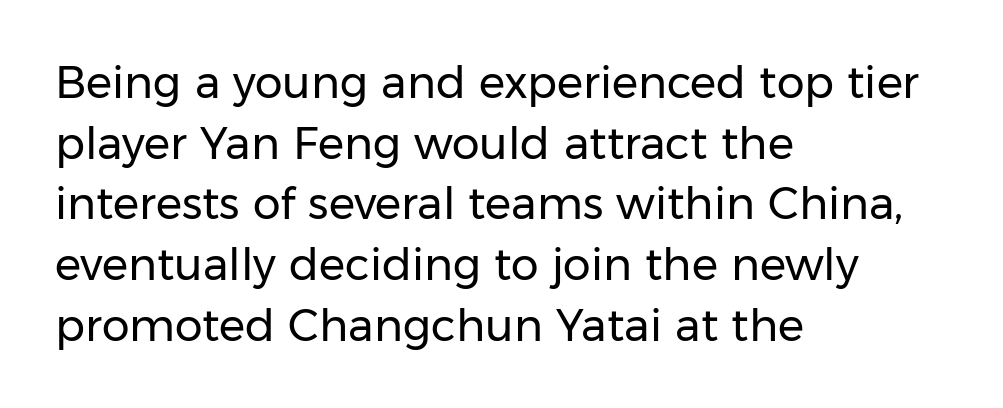
Weight: in the light-to-regular range. To sum up the face: it is a sans, with no serifs. This sample is left-justified, so line endings fall wherever the words run out. Letters rest on an invisible, unmarked baseline.
